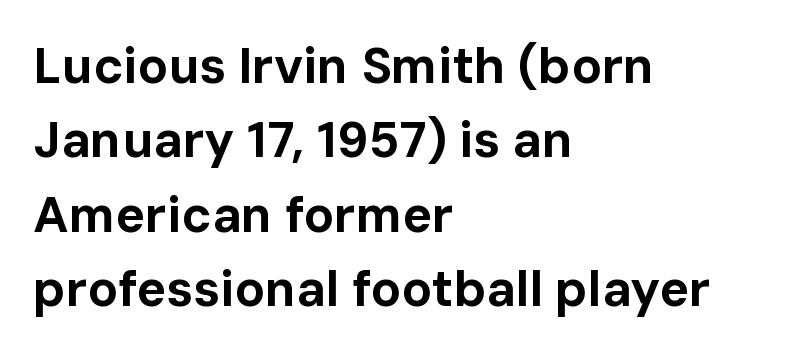
{"serif": "no", "italic": "no", "bold": "yes", "weight": "bold", "width": "normal", "stroke_contrast": "low", "x_height": "medium", "monospaced": "no", "underline": "no", "align": "left", "line_spacing": "normal", "line_spacing_ratio": 1.49, "letter_spacing": "normal", "letter_spacing_em": 0.0, "glyph_px": 50}
